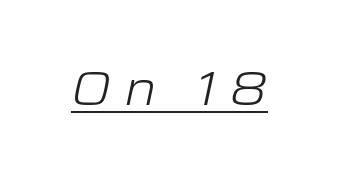
Q: Is the text bold? A: No.
Q: Is the text italic (slanted)? A: Yes, it leans right by about 12 degrees.
Q: Is the text underlined? A: Yes.
Q: Is the spacing between letters normal or unusually wide? A: Unusually wide.
Q: Width (condensed, normal, or wide)? A: Wide.
Q: Stroke contrast? A: Low.
Q: x-height? A: Medium.
Q: Monospaced? A: No.
